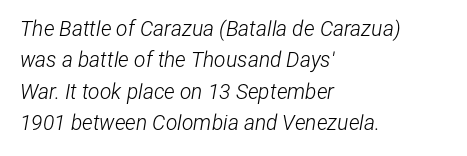
The image shows 21 px text type, italic (leaning right); set left-aligned, normal line spacing (1.49x), normal letter spacing, not underlined.
